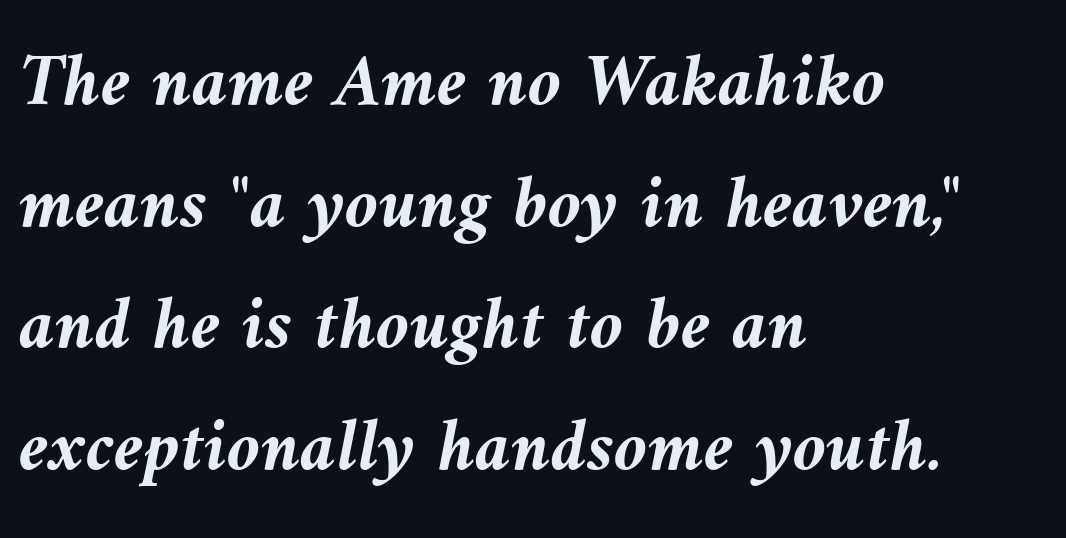
{"italic": "yes", "lean": "left", "slant_degrees": 10, "bold": "yes", "weight": "semibold", "width": "normal", "stroke_contrast": "medium", "x_height": "medium", "monospaced": "no", "underline": "no", "align": "left", "line_spacing": "normal", "line_spacing_ratio": 1.6, "letter_spacing": "normal", "letter_spacing_em": 0.0, "glyph_px": 76}
